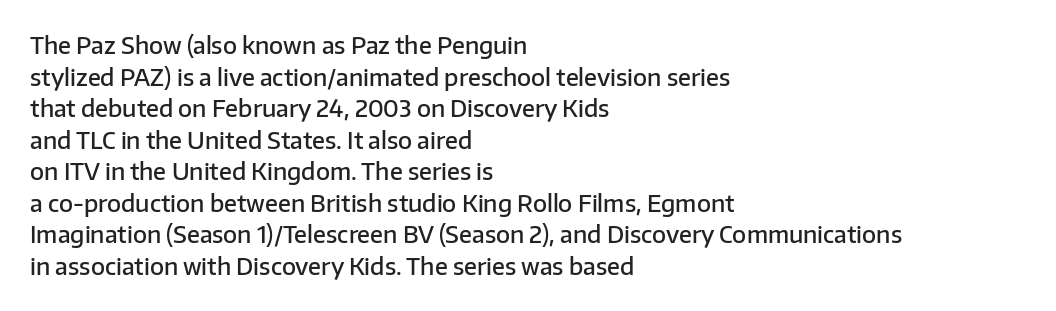
Ordinary non-slanted type is in use. This sample is left-justified, so line endings fall wherever the words run out. The letters sit at their default tracking, neither squeezed nor spread. Descenders are the only things crossing below the line.
